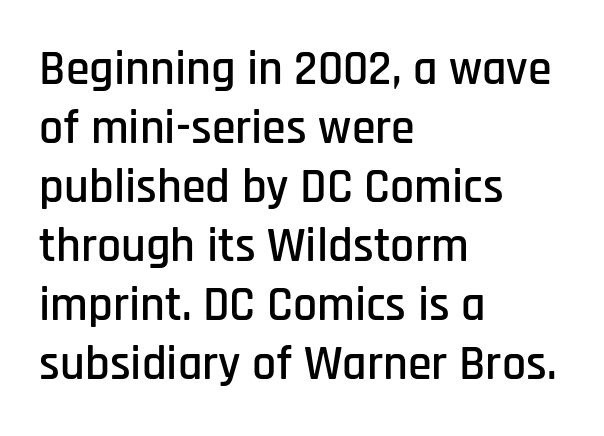
{"serif": "no", "italic": "no", "width": "condensed", "stroke_contrast": "low", "x_height": "large", "monospaced": "no", "underline": "no", "align": "left", "line_spacing_ratio": 1.23, "letter_spacing": "normal", "letter_spacing_em": 0.0, "glyph_px": 48}
